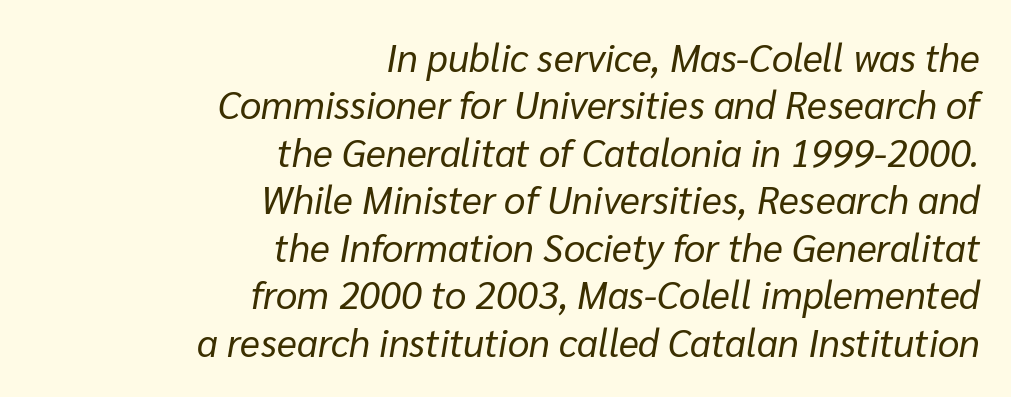
An italicized treatment has been applied to the whole sample. Note the varied advance widths — an 'i' is clearly narrower than an 'm'. The compositor pushed each line to the right boundary. Unbolded letterforms with no extra heft. Reading down the column, the eye jumps a familiar distance to each next line. Spacing between characters is what you'd get straight out of the box.
